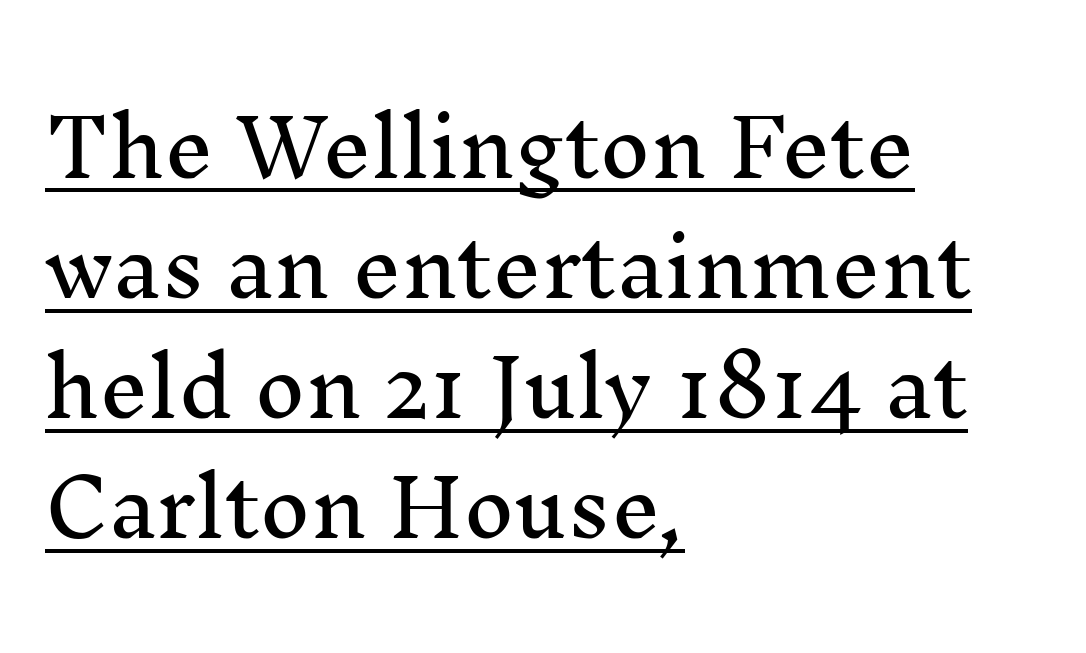
The image shows 78 px serif type, upright; set left-aligned, normal line spacing (1.54x), normal letter spacing, underlined; medium stroke contrast and a medium x-height.
